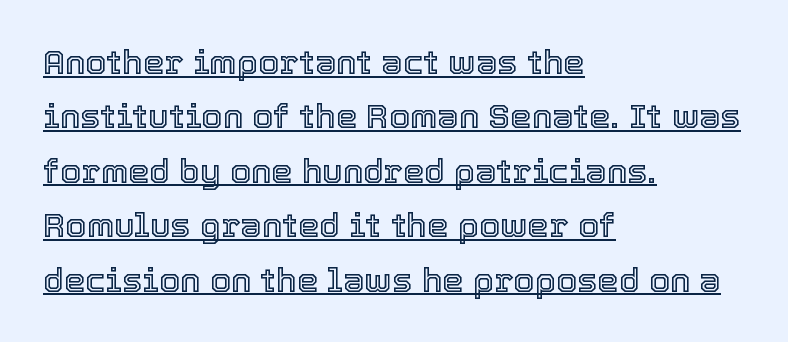
The image shows 34 px text type, upright; set left-aligned, normal line spacing (1.6x), normal letter spacing, underlined; a medium x-height.
